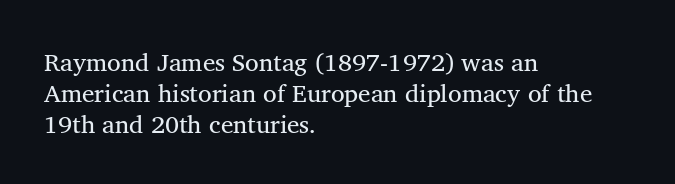
{"italic": "no", "bold": "no", "underline": "no", "align": "left", "line_spacing_ratio": 1.24, "letter_spacing": "normal", "letter_spacing_em": 0.0, "glyph_px": 25}
